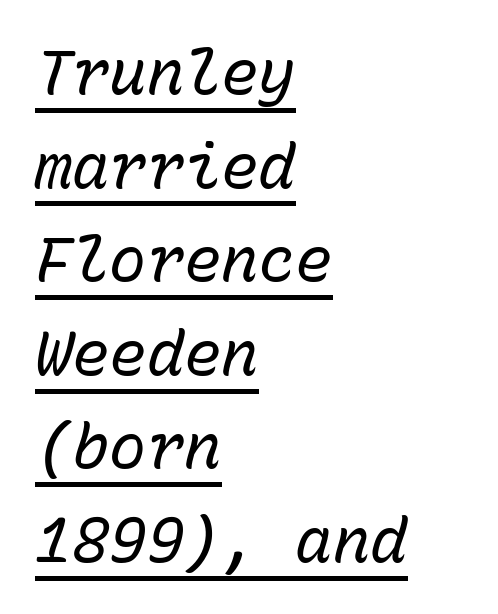
The image shows 62 px regular-weight type, italic (leaning right), monospaced; set left-aligned, normal line spacing (1.51x), normal letter spacing, underlined; low stroke contrast and a medium x-height.
